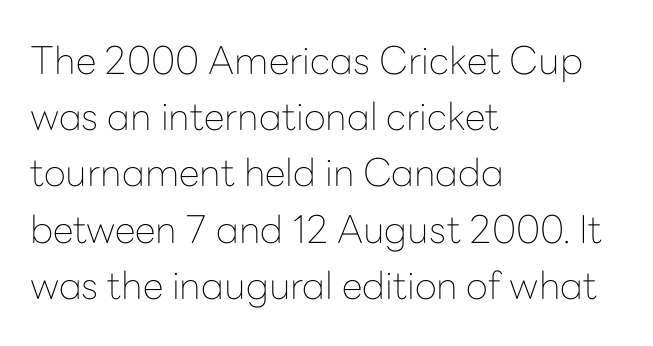
{"serif": "no", "italic": "no", "bold": "no", "weight": "thin", "width": "normal", "stroke_contrast": "low", "x_height": "medium", "monospaced": "no", "underline": "no", "align": "left", "line_spacing": "normal", "line_spacing_ratio": 1.48, "letter_spacing": "normal", "letter_spacing_em": 0.0, "glyph_px": 38}
